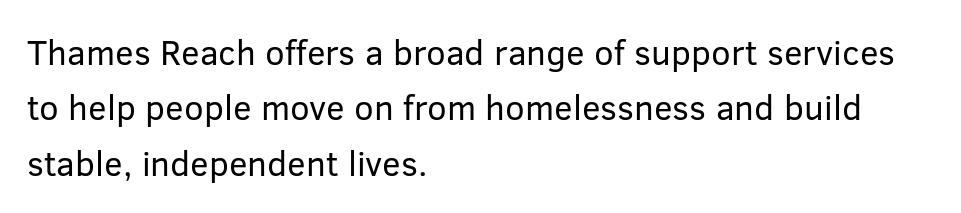
The image shows 35 px regular-weight sans-serif type, upright; set left-aligned, normal line spacing (1.58x), normal letter spacing, not underlined; low stroke contrast and a medium x-height.
